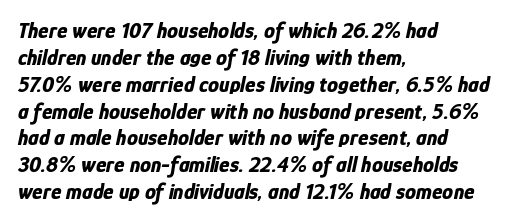
Quick note: italic. Honestly, there is no underline to notice here at all. The tracking reads as untouched default to a designer's eye. Students, this is bold: see how much ink each stroke carries. Is the block centered? No — it sits flush against the left margin.
